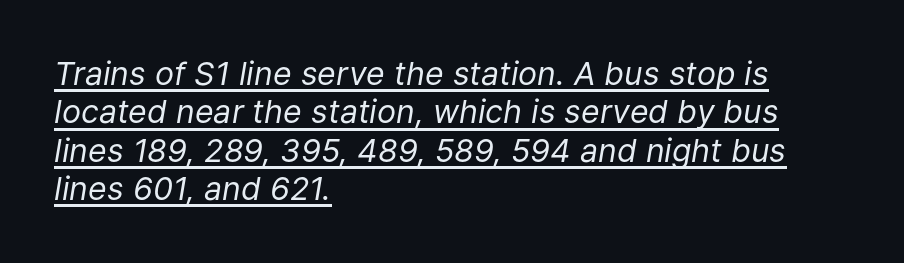
{"italic": "yes", "lean": "right", "slant_degrees": 9, "bold": "no", "weight": "regular", "width": "normal", "stroke_contrast": "low", "x_height": "medium", "monospaced": "no", "underline": "yes", "align": "left", "line_spacing_ratio": 1.2, "letter_spacing": "normal", "letter_spacing_em": 0.0, "glyph_px": 32}
